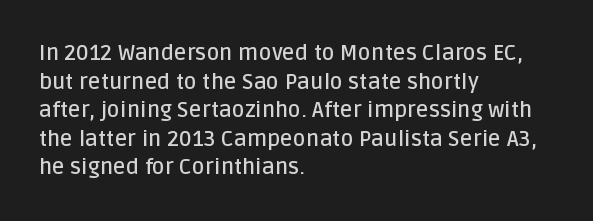
Between one letter and the next there's only the usual sliver of space. Firm but not heavy-handed strokes: this text is semibold. No italicization has been applied; the sample stays upright. Each line starts at the same left margin while the right side varies. Notice how descenders clear the ascenders below comfortably — that's standard leading.
